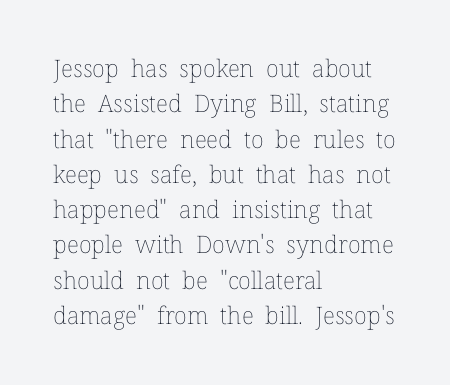
Q: Is the text bold? A: No.
Q: Is the text italic (slanted)? A: No, it is upright.
Q: Is the text underlined? A: No.
Q: How is the paragraph aligned? A: Left-aligned.
Q: Is the spacing between letters normal or unusually wide? A: Normal.
Q: Is the spacing between lines tight, normal or loose? A: Normal.
